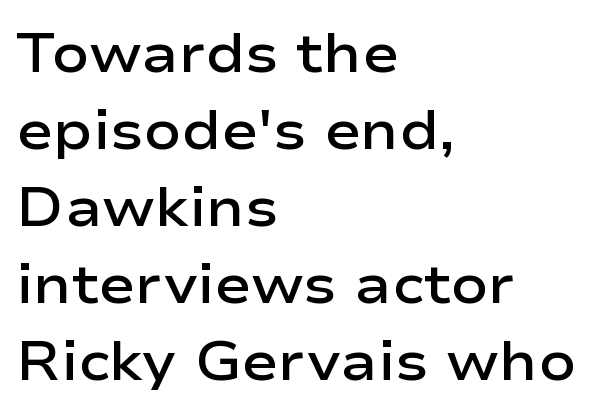
Q: Is the text bold? A: Semi-bold.
Q: Is the text italic (slanted)? A: No, it is upright.
Q: Is the typeface a serif or a sans-serif typeface? A: Sans-serif.
Q: Is the text underlined? A: No.
Q: How is the paragraph aligned? A: Left-aligned.
Q: Is the spacing between letters normal or unusually wide? A: Normal.
Q: Is the spacing between lines tight, normal or loose? A: Normal.
Q: Width (condensed, normal, or wide)? A: Wide.
Q: Stroke contrast? A: Low.
Q: x-height? A: Medium.
Q: Monospaced? A: No.
